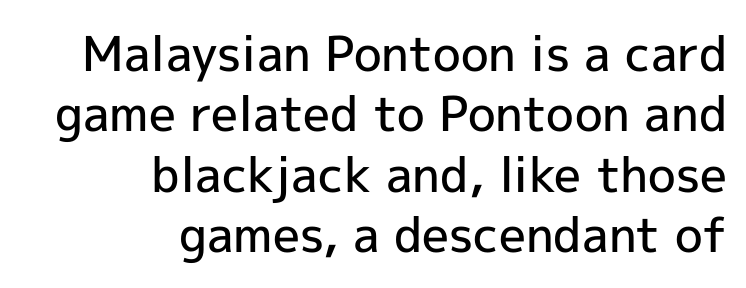
The image shows 48 px semibold sans-serif type, upright; set right-aligned, normal line spacing (1.26x), normal letter spacing, not underlined; a medium x-height.
